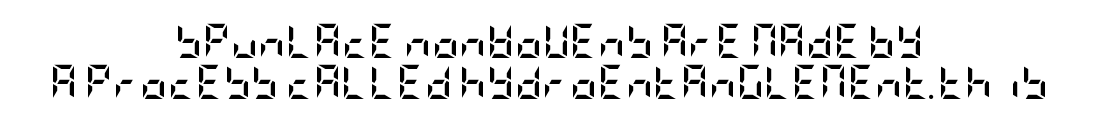
{"serif": "no", "italic": "no", "bold": "yes", "weight": "semibold", "width": "condensed", "stroke_contrast": "low", "x_height": "large", "underline": "no", "align": "center", "line_spacing_ratio": 1.22, "letter_spacing": "normal", "letter_spacing_em": 0.0, "glyph_px": 34}
